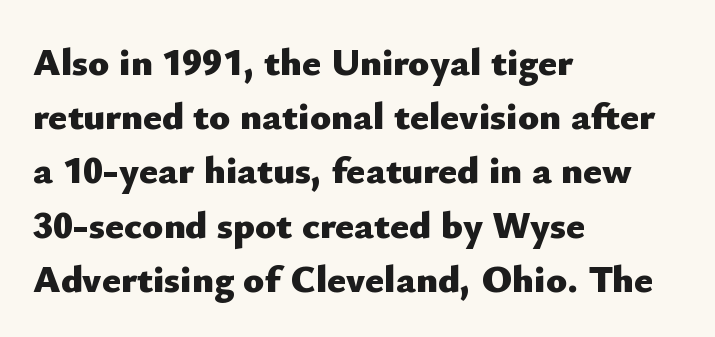
The image shows 39 px heavy sans-serif type, upright; set left-aligned, normal line spacing (1.39x), normal letter spacing, not underlined; low stroke contrast and a small x-height.
